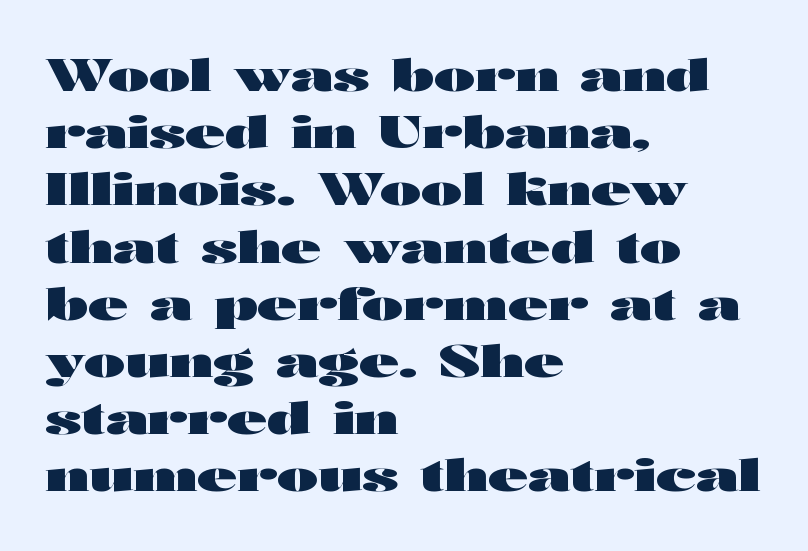
The image shows 44 px heavy, wide type, upright; set left-aligned, normal line spacing (1.3x), normal letter spacing, not underlined; high stroke contrast and a medium x-height.
